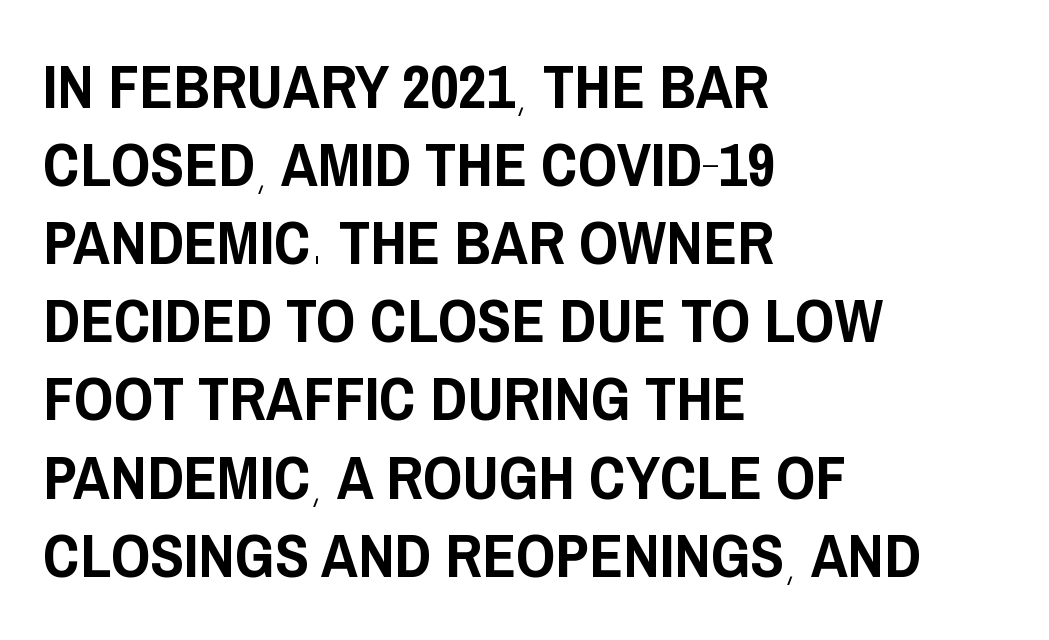
The image shows 62 px condensed sans-serif type, upright; set left-aligned, normal line spacing (1.26x), normal letter spacing, not underlined; low stroke contrast and a large x-height.
